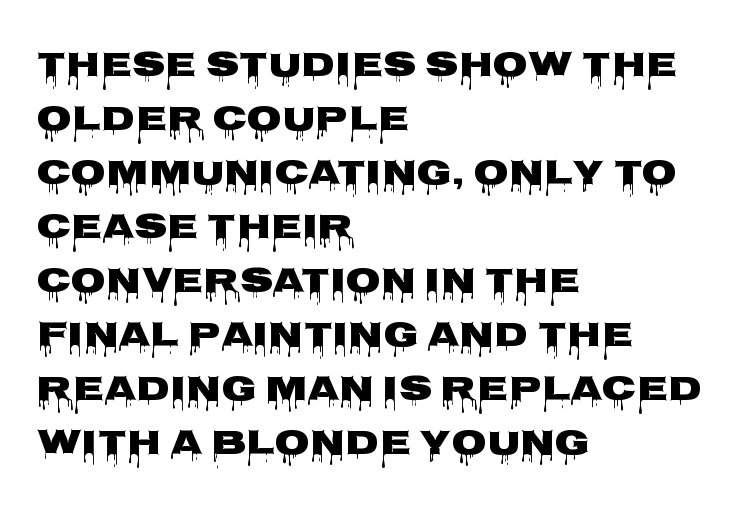
The image shows 36 px heavy, wide sans-serif type, upright; set left-aligned, normal line spacing (1.5x), normal letter spacing, not underlined; low stroke contrast and a large x-height.
